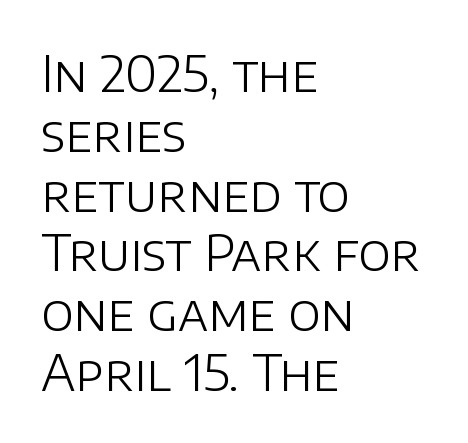
{"serif": "no", "italic": "no", "bold": "no", "weight": "light", "width": "normal", "stroke_contrast": "low", "x_height": "large", "monospaced": "no", "underline": "no", "align": "left", "line_spacing_ratio": 1.22, "letter_spacing": "normal", "letter_spacing_em": 0.0, "glyph_px": 49}
